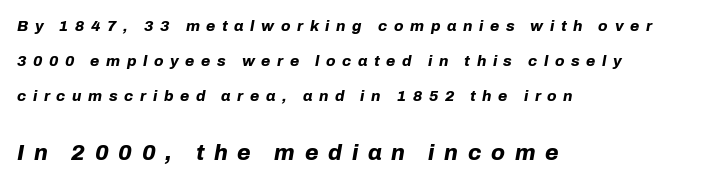
The image shows 22 px bold type, italic (leaning right); set left-aligned, loose line spacing (2.34x), unusually wide letter spacing (+0.44 em), not underlined; the second (bottom) block is 1.47x larger.
